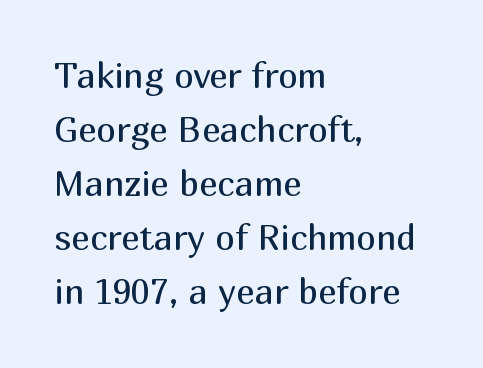
The image shows 35 px regular-weight sans-serif type, upright; set left-aligned, normal line spacing (1.54x), normal letter spacing, not underlined; medium stroke contrast and a medium x-height.
